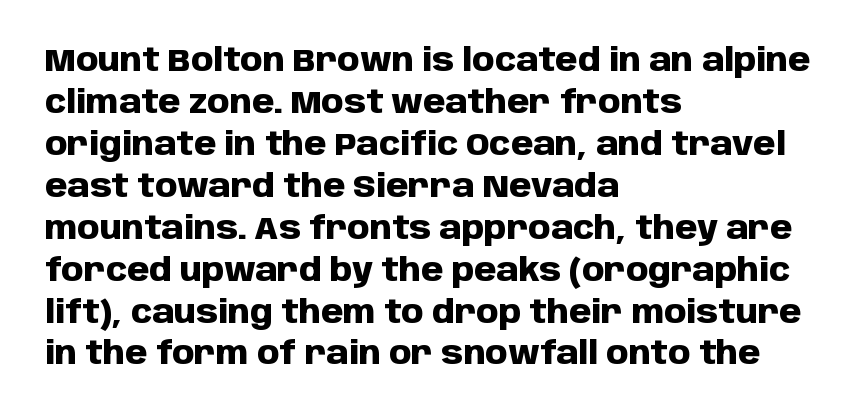
The image shows 32 px heavy sans-serif type, upright; set left-aligned, normal line spacing (1.31x), normal letter spacing, not underlined; low stroke contrast and a large x-height.
